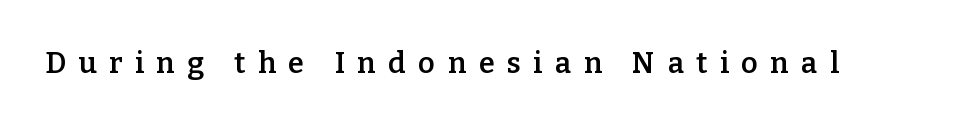
{"serif": "yes", "italic": "no", "bold": "semi", "weight": "semibold", "width": "normal", "stroke_contrast": "low", "x_height": "medium", "monospaced": "no", "underline": "no", "letter_spacing": "wide", "letter_spacing_em": 0.43, "glyph_px": 29}
